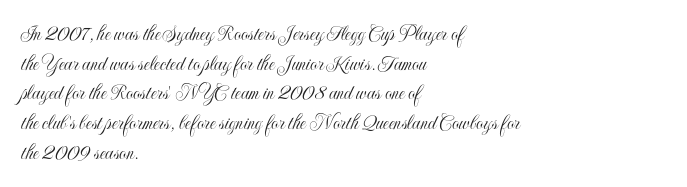
The passage shown stacks its lines at a standard gap. Look at the tracking — it's just the regular setting, nothing added. Underlining? Definitely not there. One-word summary of the alignment: left.
